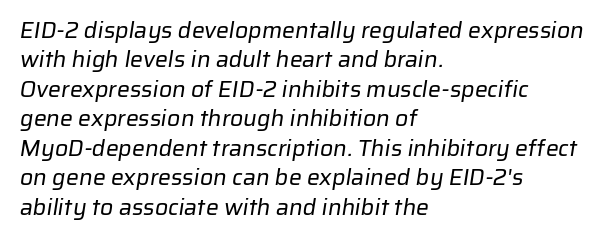
Q: Is the text bold? A: No.
Q: Is the text underlined? A: No.
Q: How is the paragraph aligned? A: Left-aligned.
Q: Is the spacing between letters normal or unusually wide? A: Normal.
Q: Is the spacing between lines tight, normal or loose? A: Normal.
